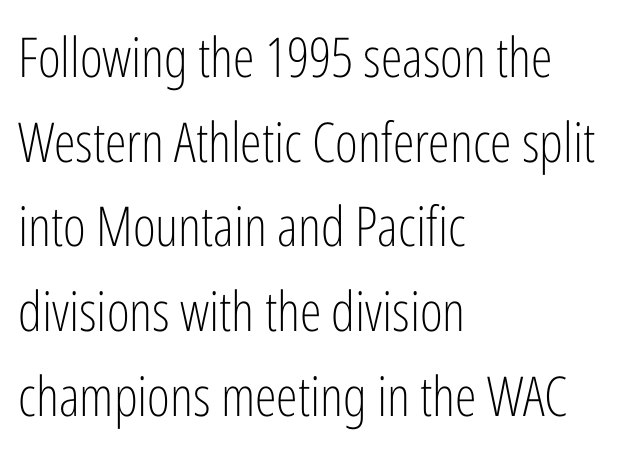
{"serif": "no", "italic": "no", "bold": "no", "weight": "light", "width": "condensed", "stroke_contrast": "low", "x_height": "medium", "monospaced": "no", "underline": "no", "align": "left", "line_spacing": "normal", "line_spacing_ratio": 1.54, "letter_spacing": "normal", "letter_spacing_em": 0.0, "glyph_px": 55}
